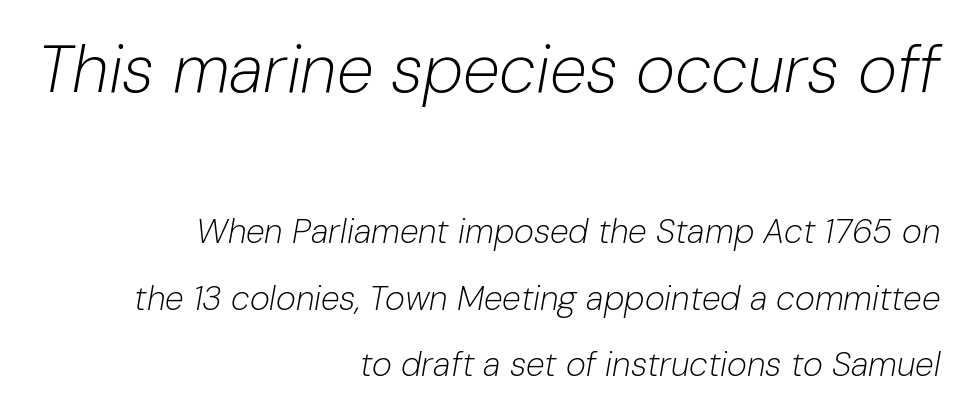
{"italic": "yes", "lean": "right", "slant_degrees": 10, "bold": "no", "weight": "light", "width": "normal", "stroke_contrast": "low", "x_height": "medium", "monospaced": "no", "underline": "no", "align": "right", "line_spacing": "loose", "line_spacing_ratio": 1.95, "letter_spacing": "normal", "letter_spacing_em": 0.0, "larger_block": "first", "size_ratio": 1.97, "glyph_px": 67}
